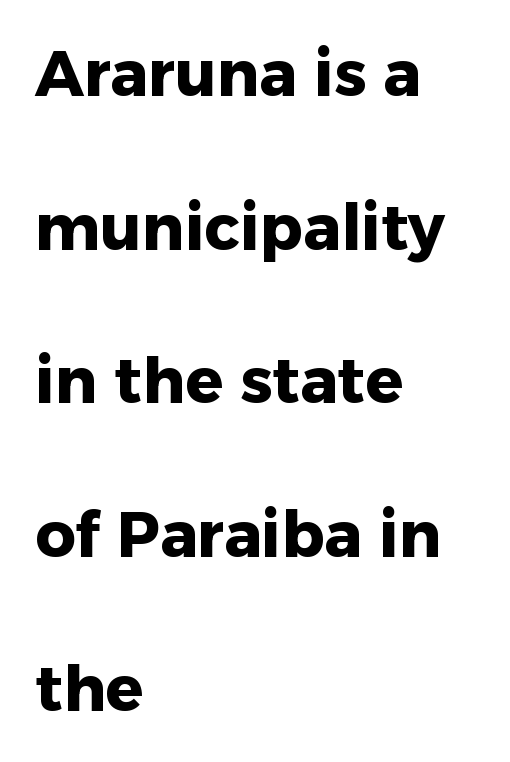
{"serif": "no", "italic": "no", "bold": "yes", "weight": "heavy", "width": "normal", "stroke_contrast": "low", "x_height": "medium", "monospaced": "no", "underline": "no", "align": "left", "line_spacing": "loose", "line_spacing_ratio": 2.44, "letter_spacing": "normal", "letter_spacing_em": 0.0, "glyph_px": 63}
